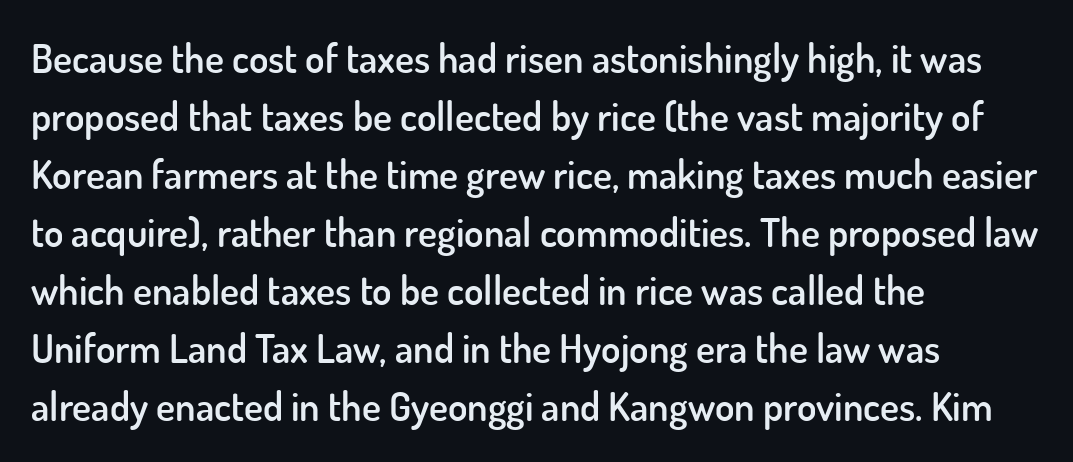
The image shows 40 px semibold sans-serif type, upright; set left-aligned, normal line spacing (1.45x), normal letter spacing, not underlined; low stroke contrast and a small x-height.
